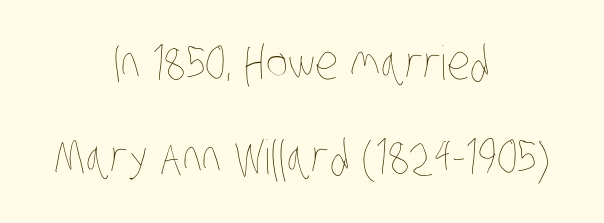
{"bold": "no", "weight": "thin", "width": "condensed", "stroke_contrast": "low", "x_height": "large", "monospaced": "no", "underline": "no", "align": "center", "line_spacing": "loose", "line_spacing_ratio": 2.01, "letter_spacing": "normal", "letter_spacing_em": 0.0, "glyph_px": 47}
